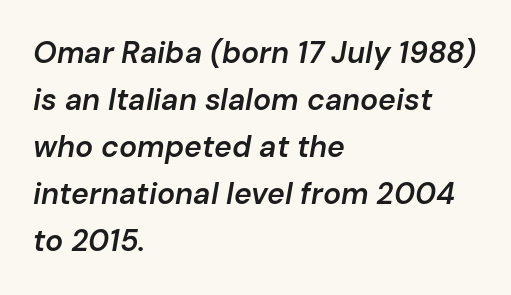
Q: Is the text bold? A: Semi-bold.
Q: Is the text italic (slanted)? A: Yes, it leans right by about 10 degrees.
Q: Is the text underlined? A: No.
Q: How is the paragraph aligned? A: Left-aligned.
Q: Is the spacing between letters normal or unusually wide? A: Normal.
Q: Is the spacing between lines tight, normal or loose? A: Normal.
Q: Width (condensed, normal, or wide)? A: Normal.
Q: Stroke contrast? A: Low.
Q: x-height? A: Medium.
Q: Monospaced? A: No.
